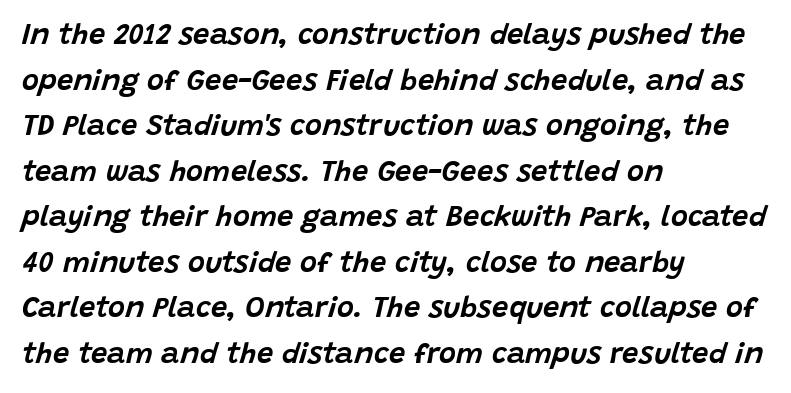
Q: Is the text italic (slanted)? A: Yes, it leans right by about 15 degrees.
Q: Is the text underlined? A: No.
Q: How is the paragraph aligned? A: Left-aligned.
Q: Is the spacing between letters normal or unusually wide? A: Normal.
Q: Is the spacing between lines tight, normal or loose? A: Normal.
Q: Width (condensed, normal, or wide)? A: Normal.
Q: Stroke contrast? A: Low.
Q: x-height? A: Large.
Q: Monospaced? A: No.
